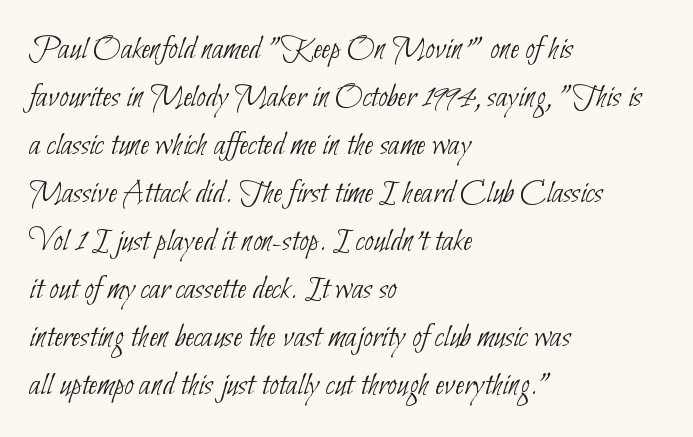
{"serif": "no", "bold": "no", "weight": "thin", "width": "condensed", "stroke_contrast": "low", "x_height": "small", "monospaced": "no", "underline": "no", "align": "left", "line_spacing": "normal", "line_spacing_ratio": 1.41, "letter_spacing": "normal", "letter_spacing_em": 0.0, "glyph_px": 34}
